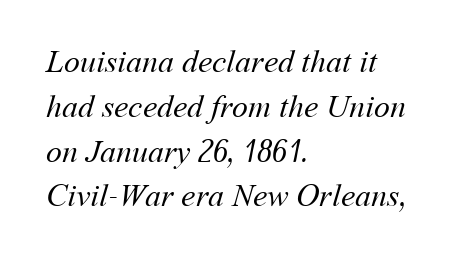
Q: Is the text bold? A: No.
Q: Is the text underlined? A: No.
Q: How is the paragraph aligned? A: Left-aligned.
Q: Is the spacing between letters normal or unusually wide? A: Normal.
Q: Is the spacing between lines tight, normal or loose? A: Normal.
Q: Width (condensed, normal, or wide)? A: Normal.
Q: Stroke contrast? A: Medium.
Q: x-height? A: Medium.
Q: Monospaced? A: No.
